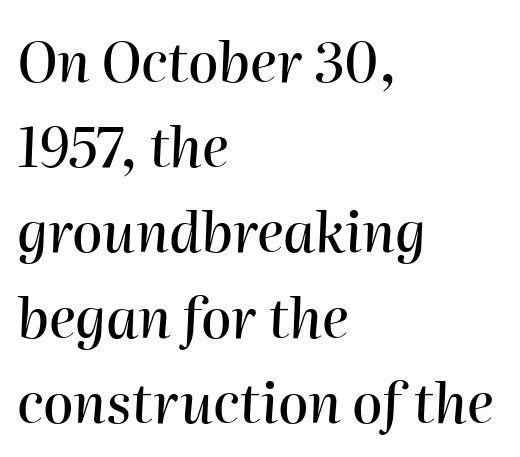
Q: Is the text italic (slanted)? A: Yes, it leans right by about 2 degrees.
Q: Is the text underlined? A: No.
Q: How is the paragraph aligned? A: Left-aligned.
Q: Is the spacing between letters normal or unusually wide? A: Normal.
Q: Is the spacing between lines tight, normal or loose? A: Normal.
Q: Width (condensed, normal, or wide)? A: Normal.
Q: Stroke contrast? A: High.
Q: x-height? A: Medium.
Q: Monospaced? A: No.
